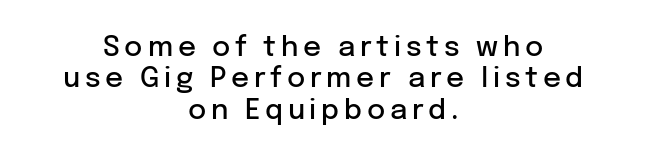
The image shows 28 px semibold sans-serif type, upright; set centered, tight line spacing (1.12x), not underlined; low stroke contrast and a medium x-height.
